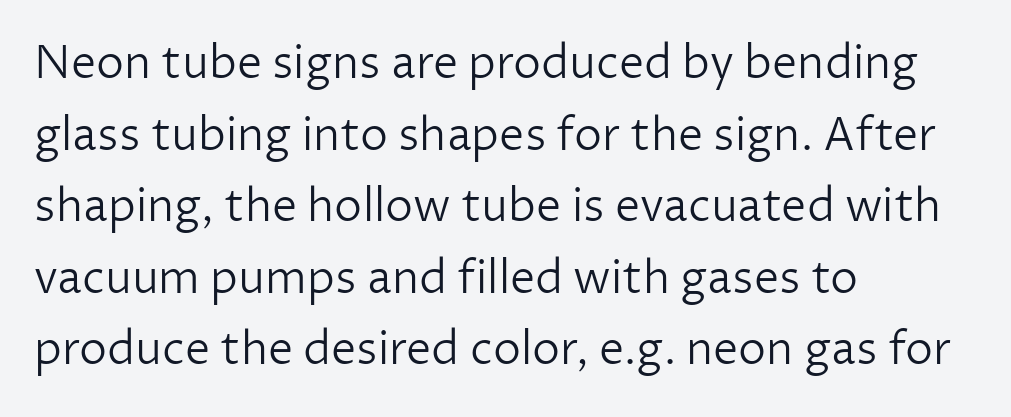
The image shows 45 px light sans-serif type, upright; set left-aligned, normal line spacing (1.59x), normal letter spacing, not underlined; low stroke contrast and a medium x-height.
